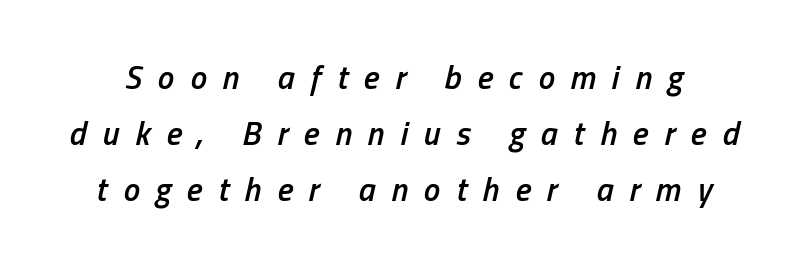
The image shows 33 px semibold, condensed type, italic (leaning right); set normal line spacing (1.7x), unusually wide letter spacing (+0.48 em), not underlined; low stroke contrast and a medium x-height.
